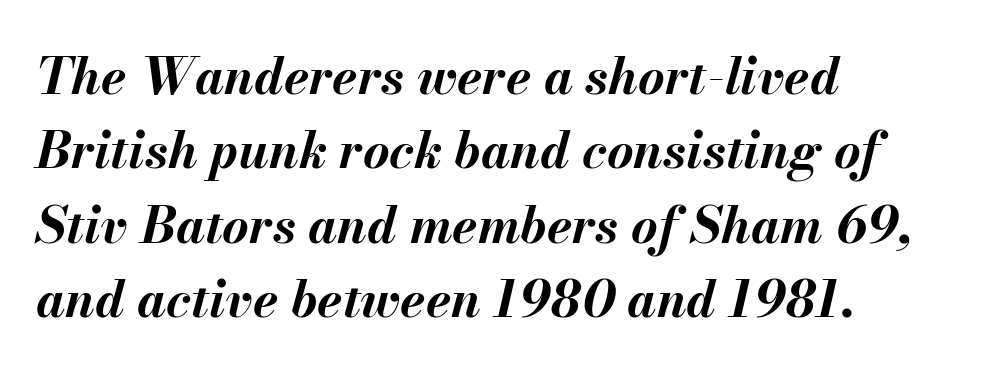
{"italic": "yes", "lean": "right", "slant_degrees": 13, "bold": "yes", "weight": "bold", "width": "normal", "stroke_contrast": "medium", "x_height": "small", "monospaced": "no", "underline": "no", "align": "left", "line_spacing": "normal", "line_spacing_ratio": 1.46, "letter_spacing": "normal", "letter_spacing_em": 0.0, "glyph_px": 51}
